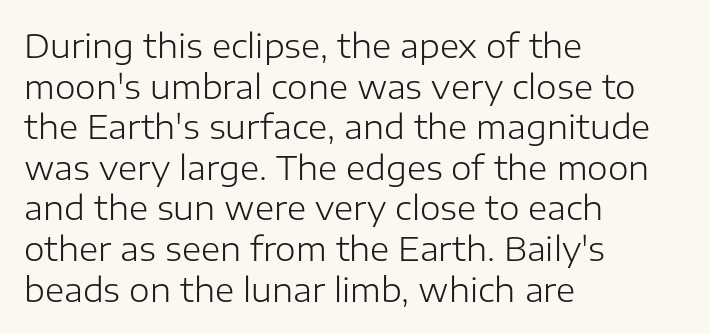
{"serif": "no", "italic": "no", "bold": "no", "weight": "light", "width": "normal", "stroke_contrast": "low", "x_height": "medium", "monospaced": "no", "underline": "no", "align": "left", "line_spacing_ratio": 1.23, "letter_spacing": "normal", "letter_spacing_em": 0.0, "glyph_px": 33}
